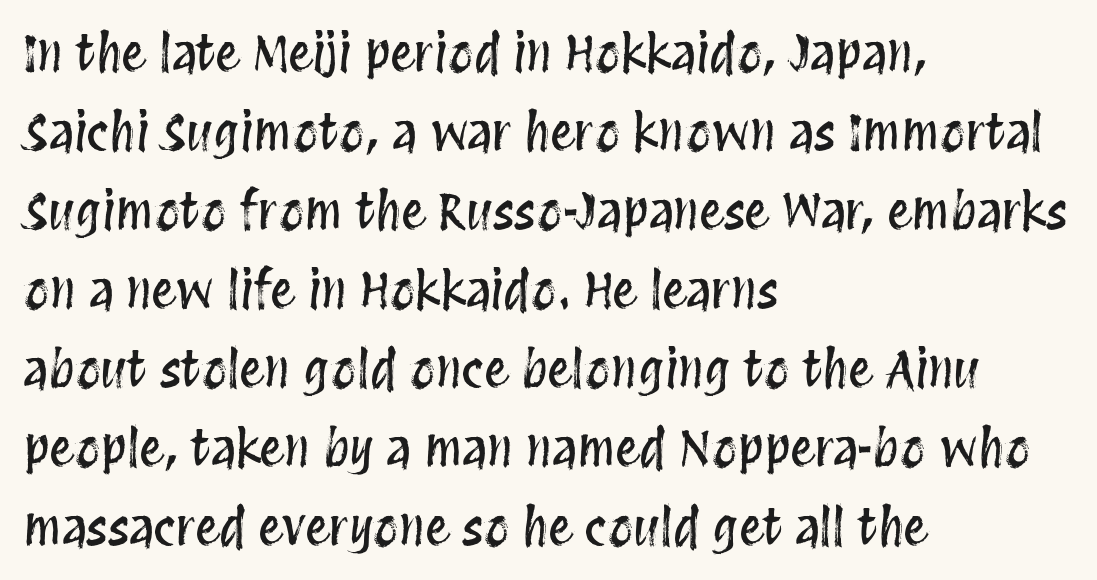
What's the leading like? Ordinary, nothing unusual. The space beneath each line is pristine and unruled. This sample uses plain, unmodified letter spacing. Tall strokes in this sample are plumb rather than angled. Note the varied advance widths — an 'i' is clearly narrower than an 'm'. Compared with a centered layout, this one pins lines to the left instead.
